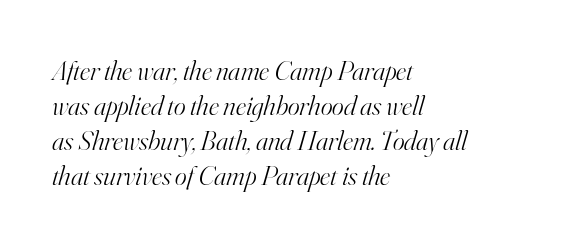
Q: Is the text bold? A: No.
Q: Is the text italic (slanted)? A: Yes, it leans right by about 16 degrees.
Q: Is the typeface a serif or a sans-serif typeface? A: Serif.
Q: Is the text underlined? A: No.
Q: How is the paragraph aligned? A: Left-aligned.
Q: Is the spacing between letters normal or unusually wide? A: Normal.
Q: Is the spacing between lines tight, normal or loose? A: Normal.
Q: Width (condensed, normal, or wide)? A: Normal.
Q: Stroke contrast? A: High.
Q: x-height? A: Small.
Q: Monospaced? A: No.
